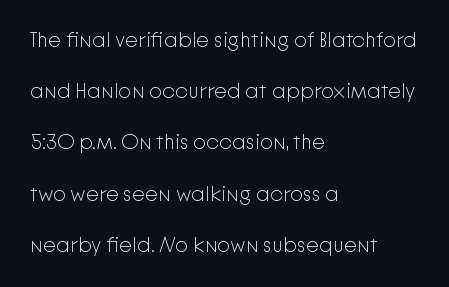
These lines were composed using upright roman letters. Caption: face not bold, strokes unweighted. A typesetter would call this zero additional tracking. The glyphs are unaccompanied by any horizontal stroke below them. Casual observation: everything's shoved over to the left.
